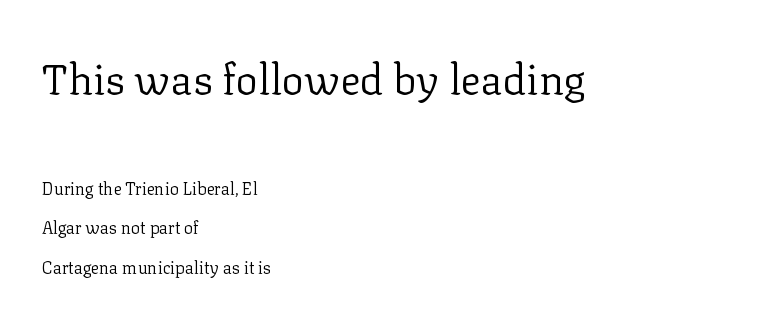
Q: Is the text bold? A: No.
Q: Is the text italic (slanted)? A: No, it is upright.
Q: Is the typeface a serif or a sans-serif typeface? A: Serif.
Q: Is the text underlined? A: No.
Q: How is the paragraph aligned? A: Left-aligned.
Q: Is the spacing between letters normal or unusually wide? A: Normal.
Q: Is the spacing between lines tight, normal or loose? A: Loose.
Q: Which block of text is set in a larger size, the first (top) or the second (bottom)? A: The first (top) one.
Q: Width (condensed, normal, or wide)? A: Normal.
Q: Stroke contrast? A: Low.
Q: x-height? A: Medium.
Q: Monospaced? A: No.
